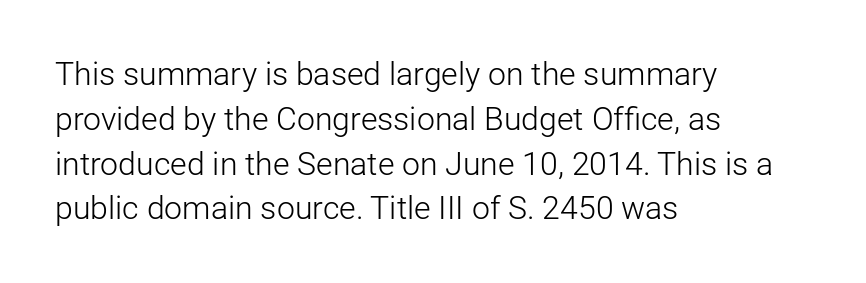
These lines are rendered in a variable-pitch font. Spacing between characters is what you'd get straight out of the box. The weight would be labelled regular, book, light, or lighter still. The specimen reads as upright at a glance. Bare-footed words on every line.
